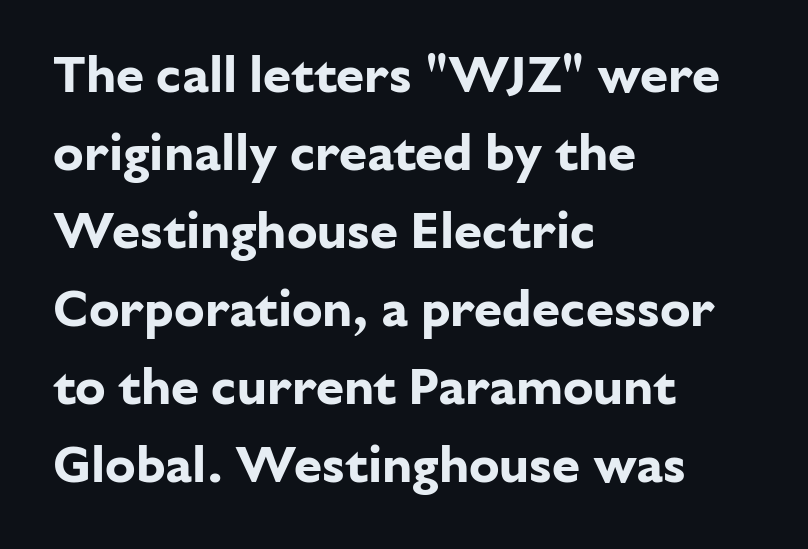
The image shows 51 px bold sans-serif type, upright; set left-aligned, normal line spacing (1.53x), normal letter spacing, not underlined; low stroke contrast and a medium x-height.
